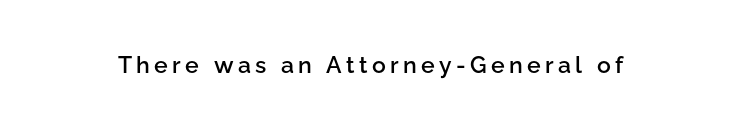
If you drew a line through each stem, it would be perfectly vertical. A bit beefed up — I'd call it semibold rather than bold. Just letters on the line, the space beneath them empty.
